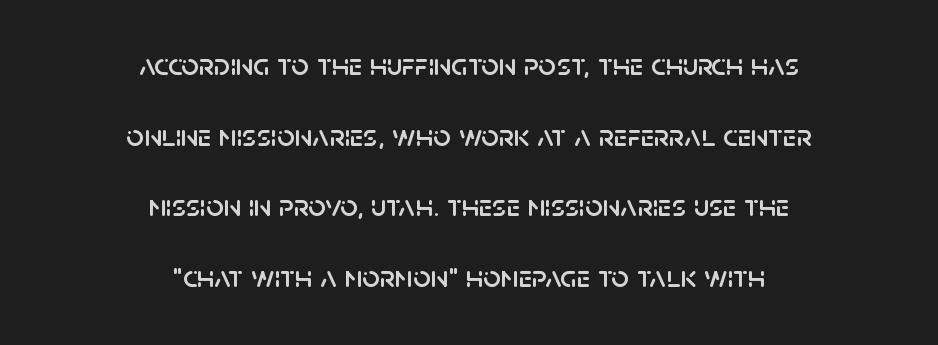
The image shows 31 px sans-serif type, upright; set centered, loose line spacing (2.28x), normal letter spacing, not underlined; low stroke contrast and a large x-height.
